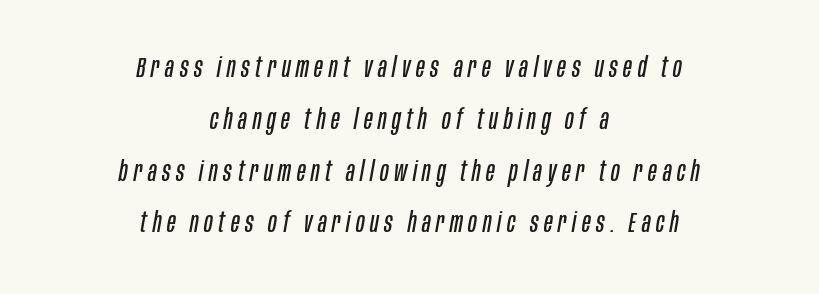
Q: Is the text bold? A: No.
Q: Is the text italic (slanted)? A: Yes, it leans right by about 10 degrees.
Q: Is the text underlined? A: No.
Q: How is the paragraph aligned? A: Centered.
Q: Is the spacing between letters normal or unusually wide? A: Unusually wide.
Q: Width (condensed, normal, or wide)? A: Condensed.
Q: Stroke contrast? A: Low.
Q: x-height? A: Large.
Q: Monospaced? A: No.
